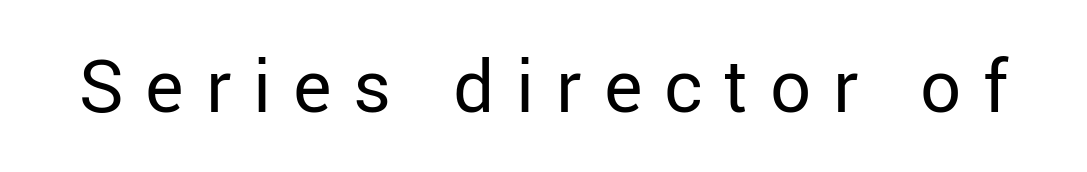
{"serif": "no", "italic": "no", "bold": "no", "weight": "regular", "width": "normal", "stroke_contrast": "low", "x_height": "medium", "monospaced": "no", "underline": "no", "letter_spacing": "wide", "letter_spacing_em": 0.3, "glyph_px": 73}
